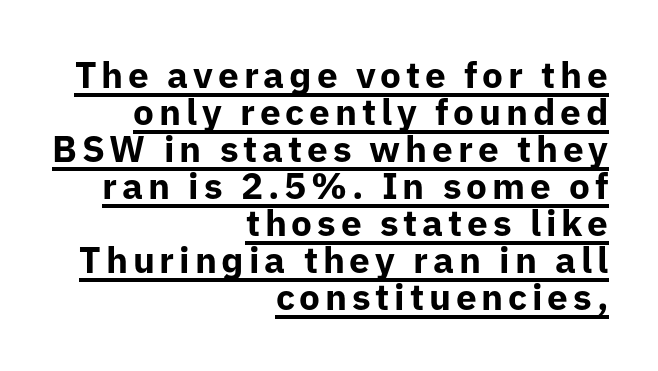
Q: Is the text bold? A: Yes.
Q: Is the text italic (slanted)? A: No, it is upright.
Q: Is the typeface a serif or a sans-serif typeface? A: Sans-serif.
Q: Is the text underlined? A: Yes.
Q: How is the paragraph aligned? A: Right-aligned.
Q: Is the spacing between lines tight, normal or loose? A: Tight.
Q: Width (condensed, normal, or wide)? A: Normal.
Q: Stroke contrast? A: Low.
Q: x-height? A: Medium.
Q: Monospaced? A: No.
